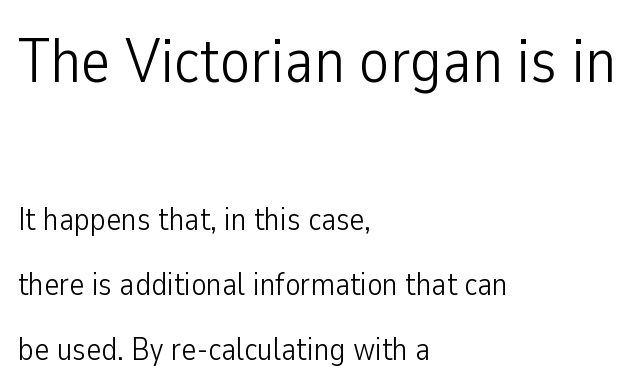
Q: Is the text bold? A: No.
Q: Is the text italic (slanted)? A: No, it is upright.
Q: Is the typeface a serif or a sans-serif typeface? A: Sans-serif.
Q: Is the text underlined? A: No.
Q: How is the paragraph aligned? A: Left-aligned.
Q: Is the spacing between letters normal or unusually wide? A: Normal.
Q: Is the spacing between lines tight, normal or loose? A: Loose.
Q: Which block of text is set in a larger size, the first (top) or the second (bottom)? A: The first (top) one.
Q: Width (condensed, normal, or wide)? A: Condensed.
Q: Stroke contrast? A: Low.
Q: x-height? A: Medium.
Q: Monospaced? A: No.
